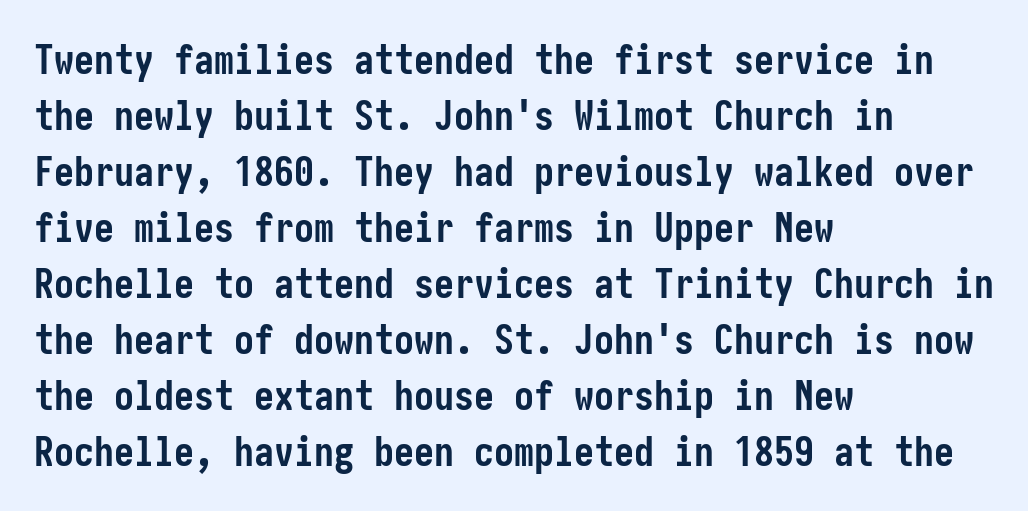
Q: Is the text bold? A: Yes.
Q: Is the text italic (slanted)? A: No, it is upright.
Q: Is the typeface a serif or a sans-serif typeface? A: Sans-serif.
Q: Is the text underlined? A: No.
Q: How is the paragraph aligned? A: Left-aligned.
Q: Is the spacing between letters normal or unusually wide? A: Normal.
Q: Is the spacing between lines tight, normal or loose? A: Normal.
Q: Width (condensed, normal, or wide)? A: Condensed.
Q: Stroke contrast? A: Low.
Q: x-height? A: Medium.
